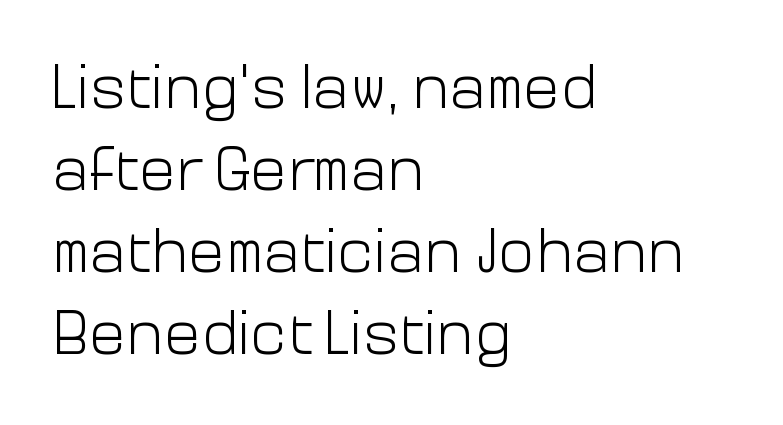
Q: Is the text bold? A: No.
Q: Is the text italic (slanted)? A: No, it is upright.
Q: Is the typeface a serif or a sans-serif typeface? A: Sans-serif.
Q: Is the text underlined? A: No.
Q: How is the paragraph aligned? A: Left-aligned.
Q: Is the spacing between letters normal or unusually wide? A: Normal.
Q: Is the spacing between lines tight, normal or loose? A: Normal.
Q: Width (condensed, normal, or wide)? A: Normal.
Q: Stroke contrast? A: Low.
Q: x-height? A: Medium.
Q: Monospaced? A: No.
